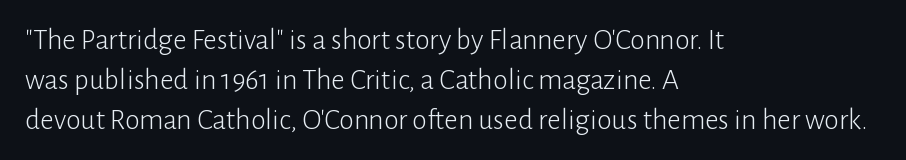
Descenders hang freely into open space. Is there any slant? The stems are plumb. A student would call this left alignment; a typographer would say flush left, rag right. The passage shown is typed in a proportional face where columns would drift. The designer left line spacing at the default.
